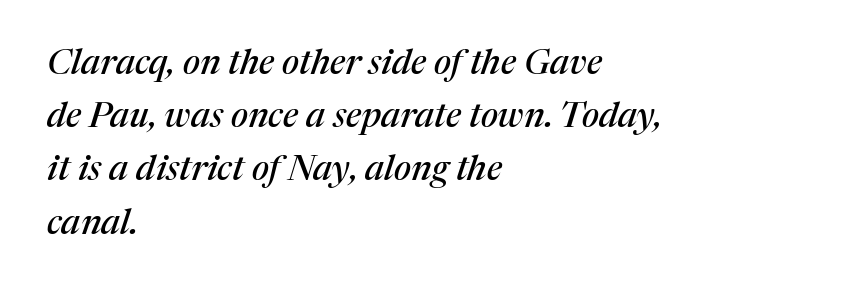
{"serif": "yes", "italic": "yes", "lean": "right", "slant_degrees": 17, "width": "normal", "stroke_contrast": "medium", "x_height": "medium", "monospaced": "no", "underline": "no", "align": "left", "line_spacing": "normal", "line_spacing_ratio": 1.52, "letter_spacing": "normal", "letter_spacing_em": 0.0, "glyph_px": 35}
